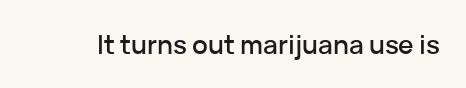
Q: Is the text italic (slanted)? A: No, it is upright.
Q: Is the text underlined? A: No.
Q: Is the spacing between letters normal or unusually wide? A: Normal.
